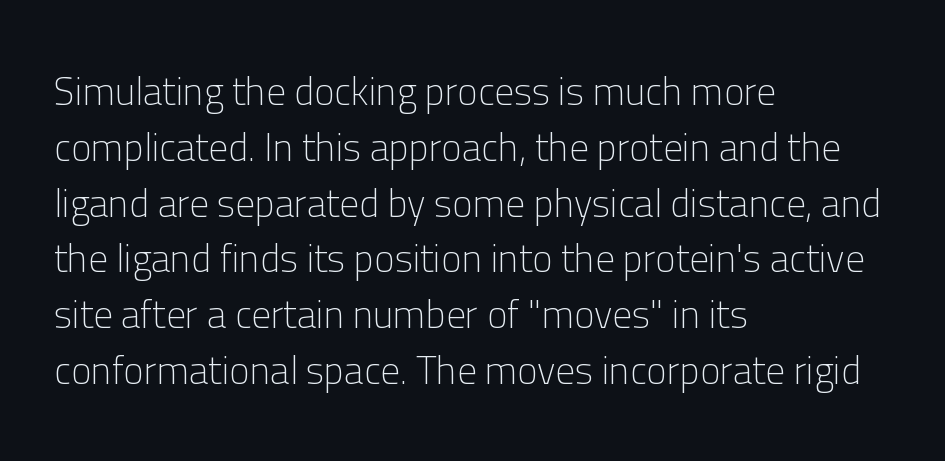
{"serif": "no", "italic": "no", "bold": "no", "weight": "light", "width": "normal", "stroke_contrast": "low", "x_height": "medium", "monospaced": "no", "underline": "no", "align": "left", "line_spacing": "normal", "line_spacing_ratio": 1.43, "letter_spacing": "normal", "letter_spacing_em": 0.0, "glyph_px": 39}
